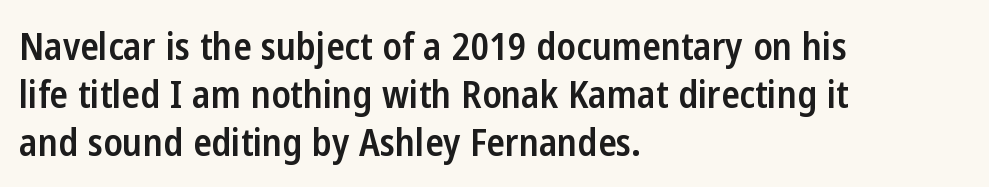
Line beginnings align vertically; line endings do not. A semibold gives these letters moderate extra thickness, short of bold. The glyphs in this specimen are sans serif. There is no visible air inserted between adjacent glyphs. The rendering uses natural spacing where letterforms have individual widths. The letters stand straight up with perfectly vertical stems.
